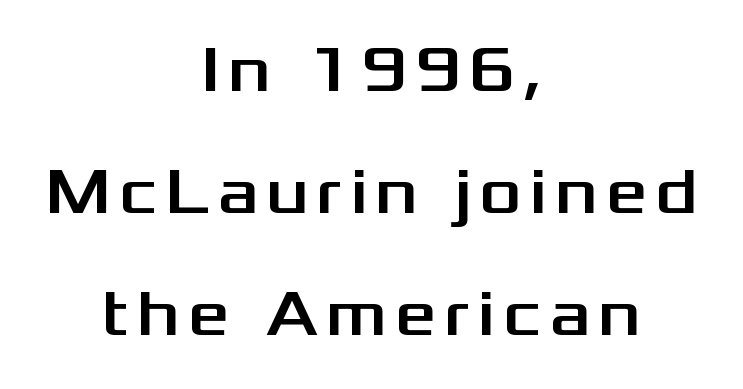
The compositor balanced each line on the midline. Posture: vertical. The characters display no serif detailing; their extremities are plain. A bare baseline throughout the passage. A typesetter would call this proportional, since set widths differ per character.
